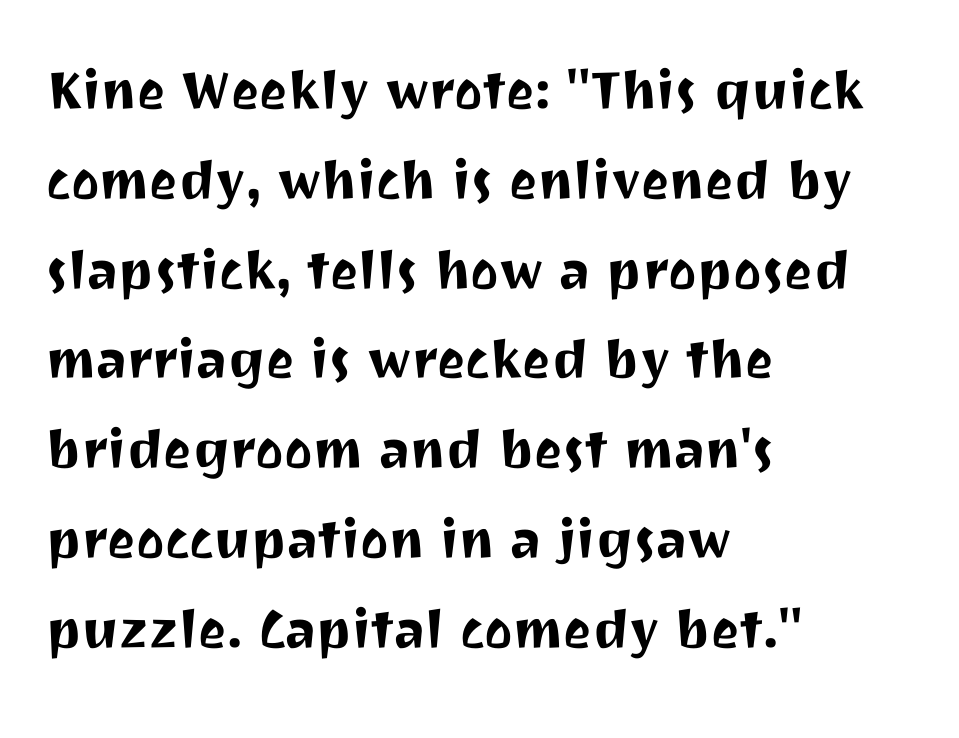
The image shows 67 px sans-serif type, upright; set left-aligned, normal line spacing (1.34x), normal letter spacing, not underlined; medium stroke contrast and a medium x-height.
